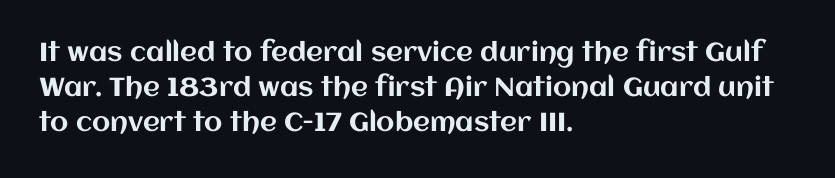
Q: Is the text italic (slanted)? A: No, it is upright.
Q: Is the text underlined? A: No.
Q: How is the paragraph aligned? A: Left-aligned.
Q: Is the spacing between letters normal or unusually wide? A: Normal.
Q: Is the spacing between lines tight, normal or loose? A: Normal.
